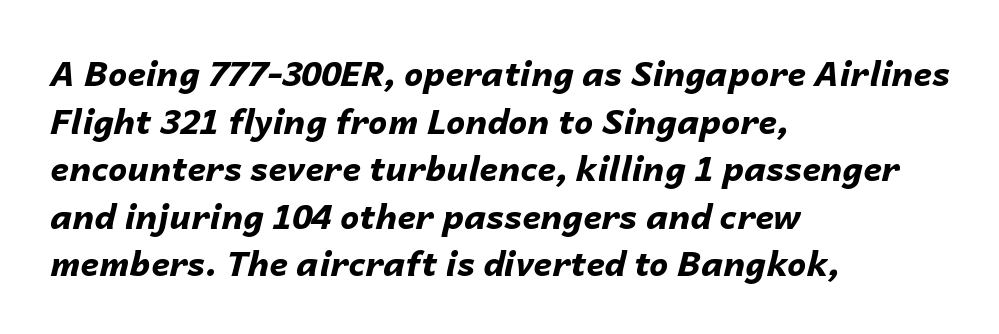
Caption: bold face, heavy strokes. Does the copy run flush right? No — it runs flush left. This rendering leaves character spacing at its baseline value. The specimen omits any rule beneath the text block's lines.
